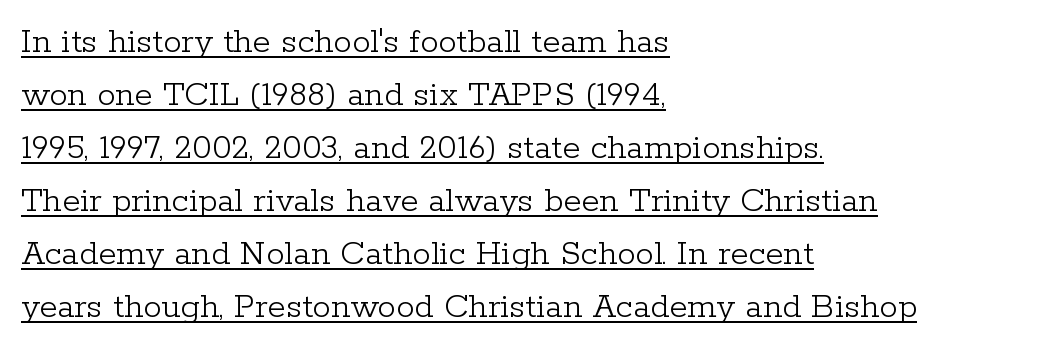
A typographer would call this underscored text. No extra ink here — the face is not bold. Honestly, the row spacing looks completely unremarkable. This sample uses a serif face. Note the varied advance widths — an 'i' is clearly narrower than an 'm'.
